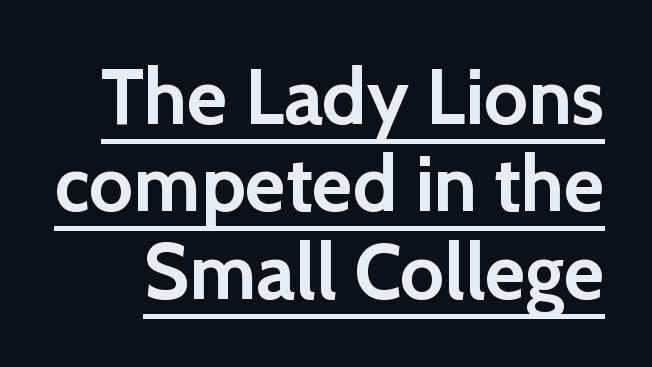
Quick note: interline space is minimal. Here the designer chose a conventional face with non-uniform glyph widths. This sample uses plain, unmodified letter spacing. This rendering features underlined lettering. These lines carry a lot of weight — the face is fully bold. Stroke terminals: plain, sans-serif.
